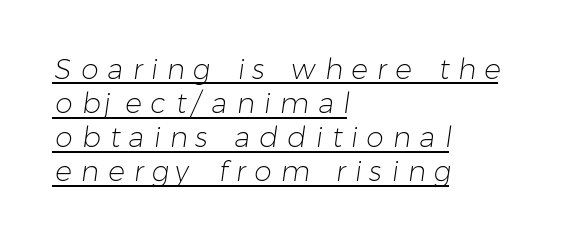
{"serif": "no", "bold": "no", "weight": "light", "width": "normal", "stroke_contrast": "low", "x_height": "medium", "monospaced": "no", "underline": "yes", "align": "left", "line_spacing_ratio": 1.22, "letter_spacing": "wide", "letter_spacing_em": 0.32, "glyph_px": 28}
